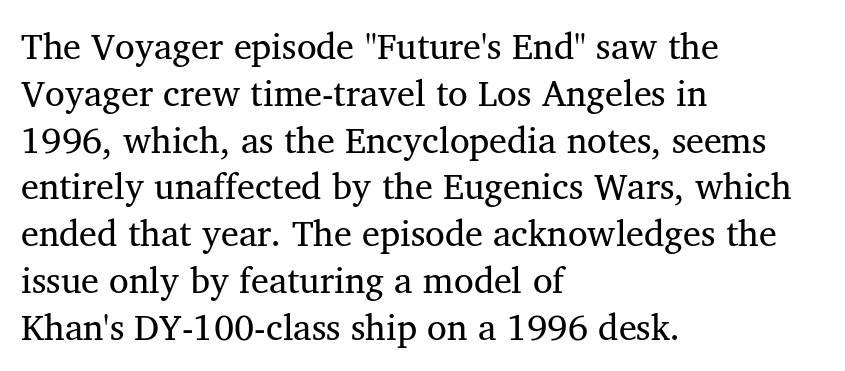
The image shows 36 px regular-weight serif type, upright; set left-aligned, normal line spacing (1.3x), normal letter spacing, not underlined; medium stroke contrast and a medium x-height.
